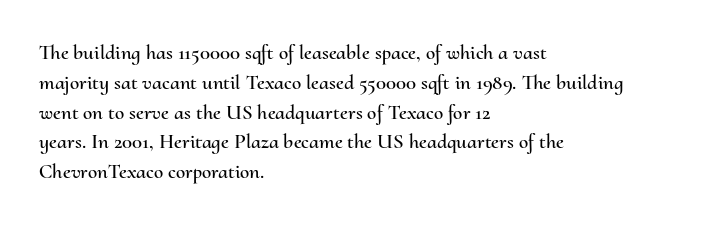
Which margin do the lines hug? The left one — the right edge is uneven. The letters stand upright; this is a roman face. Any mark beneath the type? The region is blank. The space between consecutive lines is moderate. No extra tracking has been applied to these lines.
